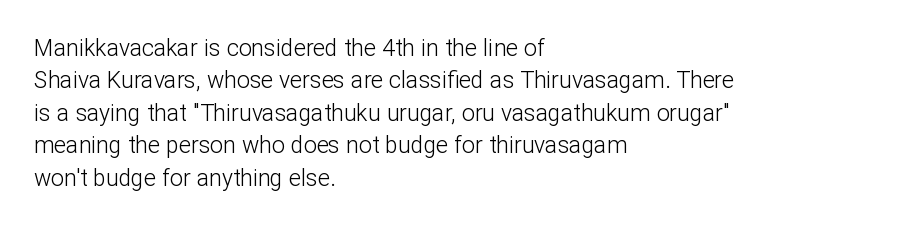
The tracking reads as untouched default to a designer's eye. Layout note: lines flush left. Students, observe: this is what conventionally led text looks like. Underline: absent.
